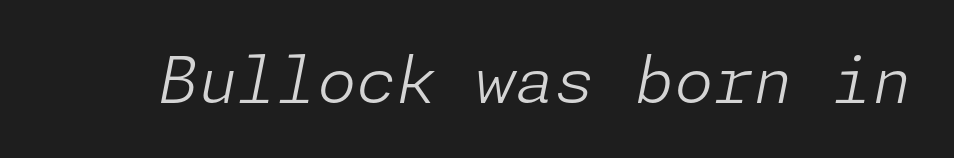
The image shows 64 px light type, italic (leaning right); set normal letter spacing, not underlined; low stroke contrast and a medium x-height.
